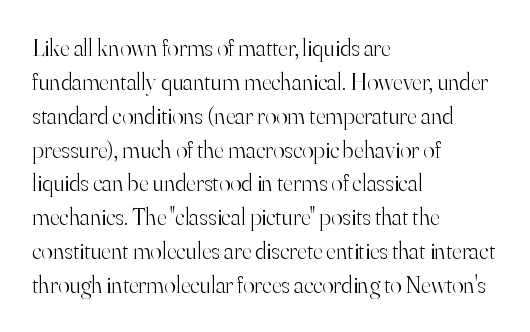
Q: Is the text bold? A: No.
Q: Is the text italic (slanted)? A: No, it is upright.
Q: Is the text underlined? A: No.
Q: How is the paragraph aligned? A: Left-aligned.
Q: Is the spacing between letters normal or unusually wide? A: Normal.
Q: Is the spacing between lines tight, normal or loose? A: Normal.
